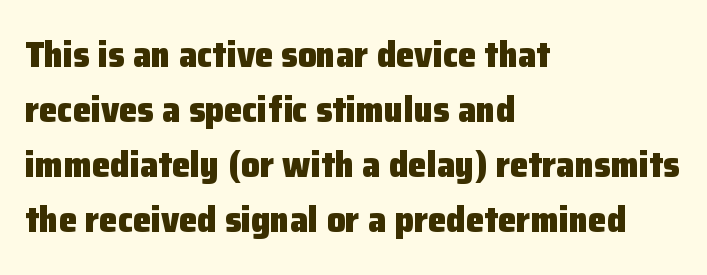
Q: Is the text bold? A: Yes.
Q: Is the text italic (slanted)? A: No, it is upright.
Q: Is the typeface a serif or a sans-serif typeface? A: Sans-serif.
Q: Is the text underlined? A: No.
Q: How is the paragraph aligned? A: Left-aligned.
Q: Is the spacing between letters normal or unusually wide? A: Normal.
Q: Is the spacing between lines tight, normal or loose? A: Normal.
Q: Width (condensed, normal, or wide)? A: Normal.
Q: Stroke contrast? A: Low.
Q: x-height? A: Medium.
Q: Monospaced? A: No.
